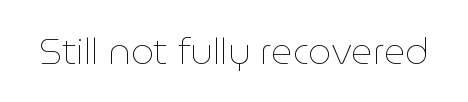
Q: Is the text bold? A: No.
Q: Is the text italic (slanted)? A: No, it is upright.
Q: Is the text underlined? A: No.
Q: Is the spacing between letters normal or unusually wide? A: Normal.
Q: Width (condensed, normal, or wide)? A: Normal.
Q: Stroke contrast? A: Low.
Q: x-height? A: Medium.
Q: Monospaced? A: No.
